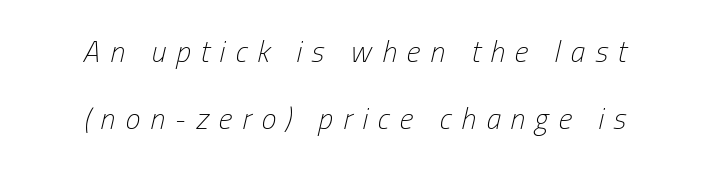
The image shows 30 px light, condensed type, italic (leaning right); set centered, loose line spacing (2.24x), unusually wide letter spacing (+0.33 em), not underlined; low stroke contrast and a medium x-height.
